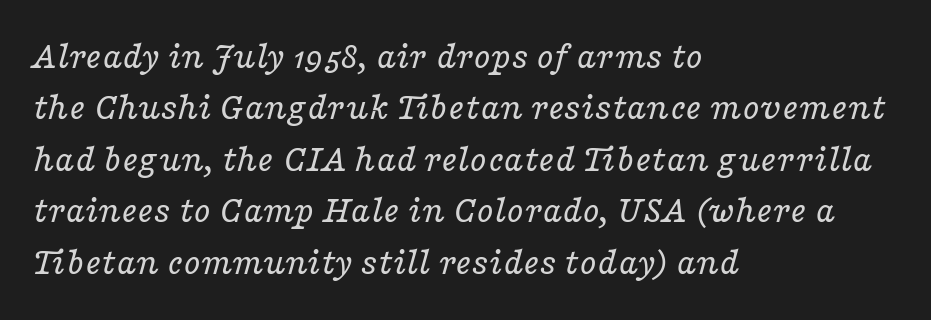
{"serif": "yes", "italic": "yes", "lean": "right", "slant_degrees": 16, "bold": "no", "weight": "regular", "width": "wide", "stroke_contrast": "low", "x_height": "medium", "monospaced": "no", "underline": "no", "align": "left", "line_spacing": "normal", "line_spacing_ratio": 1.32, "letter_spacing": "normal", "letter_spacing_em": 0.0, "glyph_px": 39}
